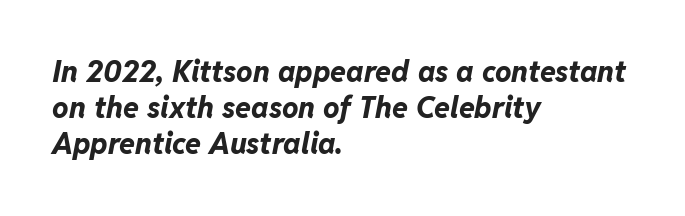
{"italic": "yes", "lean": "right", "slant_degrees": 11, "bold": "yes", "weight": "bold", "width": "normal", "stroke_contrast": "low", "x_height": "medium", "monospaced": "no", "underline": "no", "align": "left", "line_spacing": "normal", "line_spacing_ratio": 1.25, "letter_spacing": "normal", "letter_spacing_em": 0.0, "glyph_px": 29}
